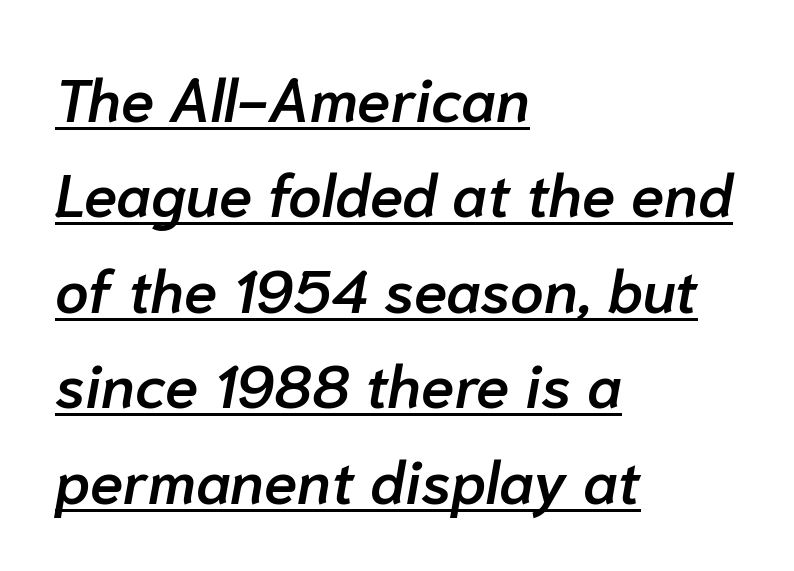
The rendering anchors every line to the left-hand side. Somebody hit Ctrl+U on this one — the words are underlined. Characters are canted at an angle relative to the baseline's perpendicular. The rendering uses natural spacing where letterforms have individual widths. Strokes here are thickened, but only to semibold level. The rendering uses a moderate line-height, typical for paragraphs.
